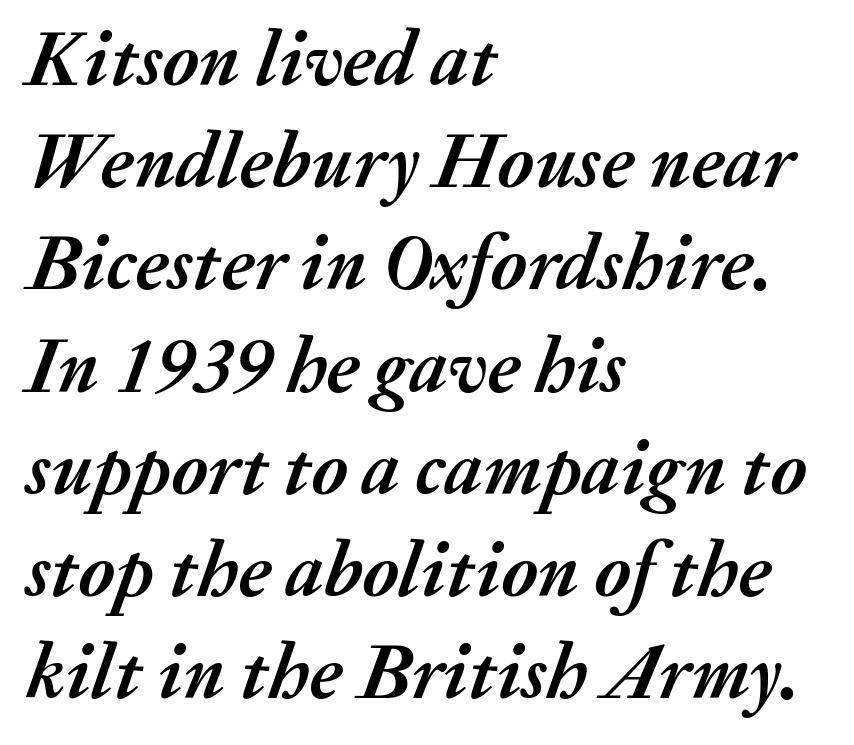
{"italic": "yes", "lean": "right", "slant_degrees": 20, "bold": "yes", "weight": "semibold", "width": "normal", "stroke_contrast": "medium", "x_height": "medium", "monospaced": "no", "underline": "no", "align": "left", "line_spacing": "normal", "line_spacing_ratio": 1.31, "letter_spacing": "normal", "letter_spacing_em": 0.0, "glyph_px": 78}
